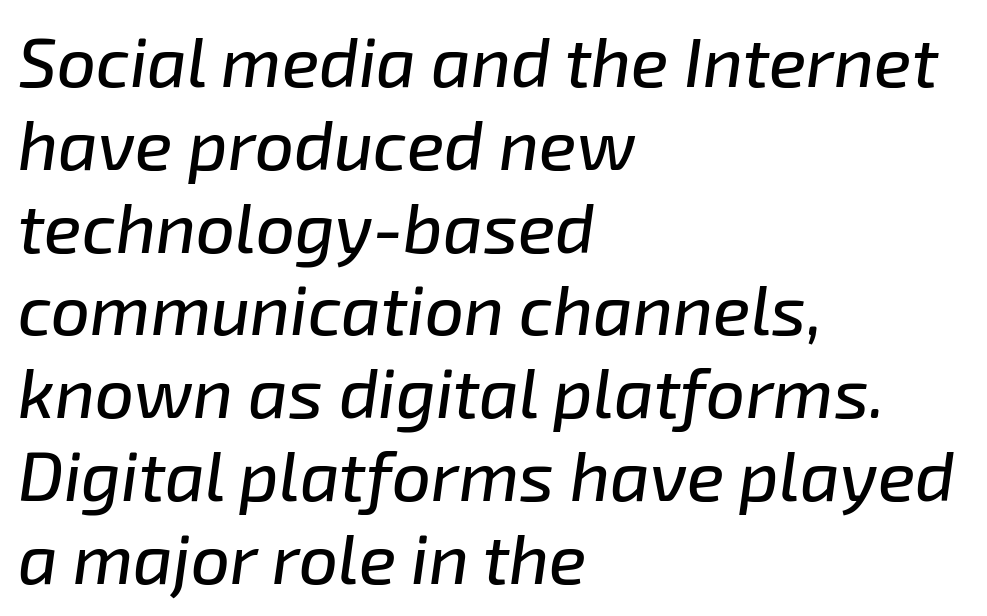
Visually the block forms a straight wall on the left and a jagged coastline on the right. Here the designer chose a conventional face with non-uniform glyph widths. Observe the ordinary spacing: letters are neighbours, not strangers. Would a proofreader flag this as italicized? Yes. Underline: absent.
